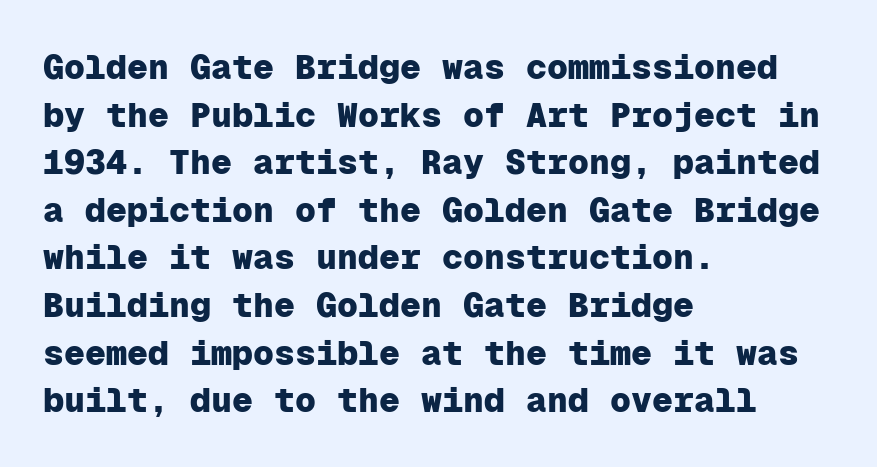
How are the letters spaced? Ordinarily, with no added tracking. A typesetter would call this monospace, since all characters share one set width. Examine the stroke ends and you'll find no serifs. Posture: upright roman. Line starts are locked; line ends wander.
